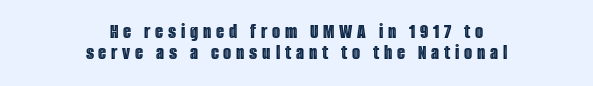
What stands out about the letter spacing? Its width — letters are far apart. Only glyphs here, with clear space below each row. The vertical gap from one line to the next is small. The letters stand upright; this is a roman face. These lines are centered, leaving both edges ragged.
